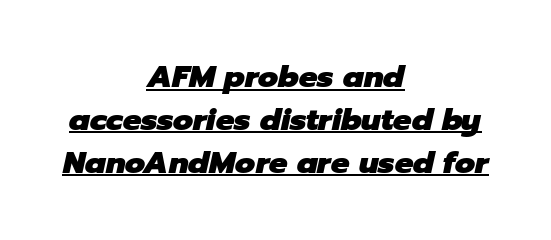
Does the copy run flush right? No — it is centered line by line. The face used here appears with an underline applied. Quick note: italic. Proportional: the letters do not fall into vertical columns. Strokes here are thick enough to call this a true bold.
